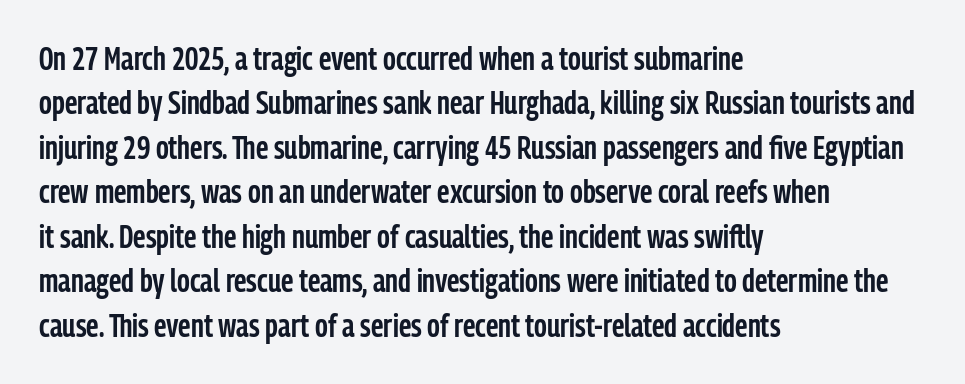
{"serif": "no", "italic": "no", "bold": "semi", "weight": "semibold", "width": "condensed", "stroke_contrast": "low", "x_height": "medium", "monospaced": "no", "underline": "no", "align": "left", "line_spacing": "normal", "line_spacing_ratio": 1.39, "letter_spacing": "normal", "letter_spacing_em": 0.0, "glyph_px": 32}
